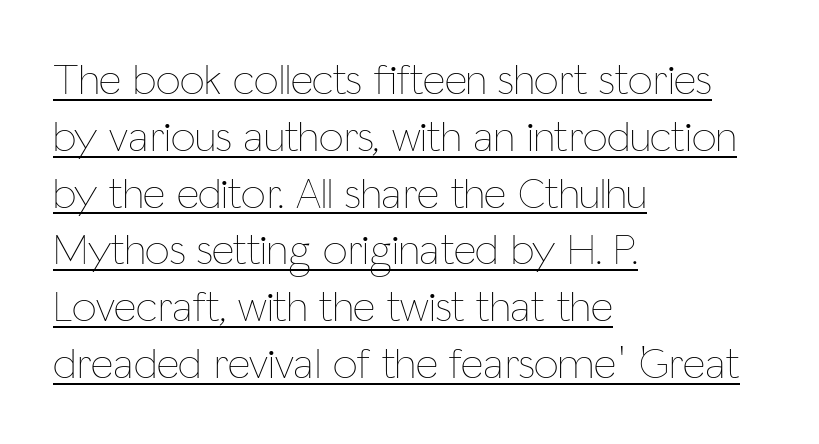
Q: Is the text bold? A: No.
Q: Is the text italic (slanted)? A: No, it is upright.
Q: Is the text underlined? A: Yes.
Q: How is the paragraph aligned? A: Left-aligned.
Q: Is the spacing between letters normal or unusually wide? A: Normal.
Q: Is the spacing between lines tight, normal or loose? A: Normal.
Q: Width (condensed, normal, or wide)? A: Condensed.
Q: Stroke contrast? A: Low.
Q: x-height? A: Medium.
Q: Monospaced? A: No.
